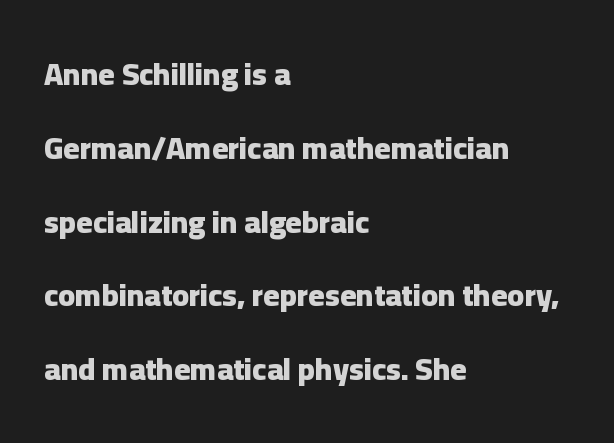
Q: Is the text bold? A: Yes.
Q: Is the text italic (slanted)? A: No, it is upright.
Q: Is the typeface a serif or a sans-serif typeface? A: Sans-serif.
Q: Is the text underlined? A: No.
Q: How is the paragraph aligned? A: Left-aligned.
Q: Is the spacing between letters normal or unusually wide? A: Normal.
Q: Is the spacing between lines tight, normal or loose? A: Loose.
Q: Width (condensed, normal, or wide)? A: Normal.
Q: Stroke contrast? A: Low.
Q: x-height? A: Medium.
Q: Monospaced? A: No.
